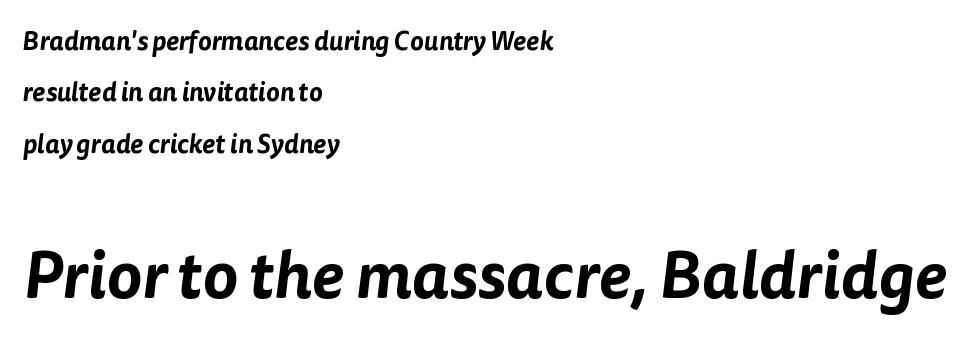
The space between consecutive lines is lavish. Looks like regular typesetting: each glyph gets only the width it needs. The typesetter chose a ragged-right arrangement here. Size hierarchy here favors the trailing block over the leading one.
